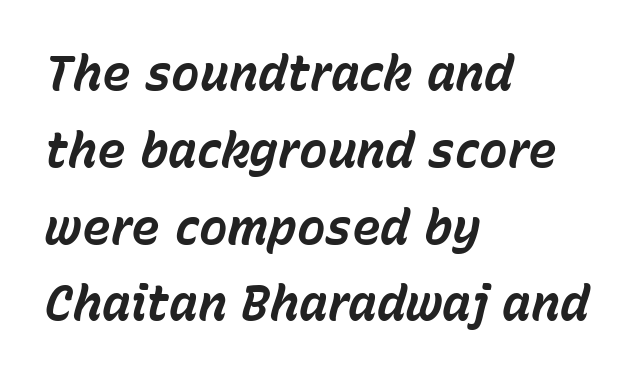
{"italic": "yes", "lean": "right", "slant_degrees": 15, "bold": "yes", "weight": "bold", "width": "normal", "stroke_contrast": "low", "x_height": "medium", "monospaced": "no", "underline": "no", "align": "left", "line_spacing": "normal", "line_spacing_ratio": 1.6, "letter_spacing": "normal", "letter_spacing_em": 0.0, "glyph_px": 48}
